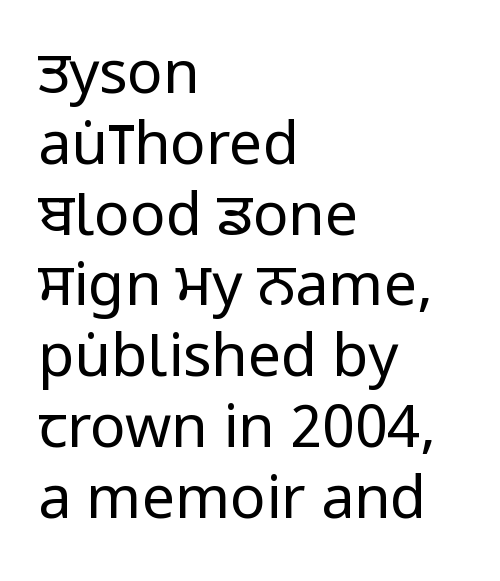
Serif or sans? Sans — the stroke terminals are bare. The rendering anchors every line to the left-hand side. When letters stand straight like this, we call the style roman or upright. A quiet, ordinary-to-light weight characterises the typeface. Words appear dense and cohesive because spacing is normal.
